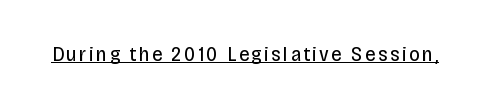
Q: Is the text bold? A: No.
Q: Is the text italic (slanted)? A: No, it is upright.
Q: Is the text underlined? A: Yes.
